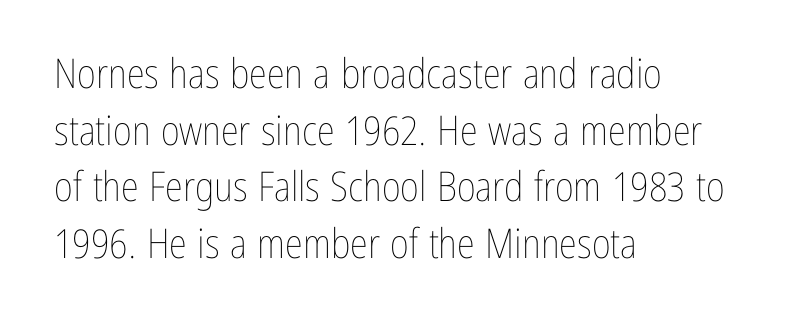
{"italic": "no", "bold": "no", "weight": "thin", "width": "condensed", "stroke_contrast": "low", "x_height": "medium", "monospaced": "no", "underline": "no", "align": "left", "line_spacing": "normal", "line_spacing_ratio": 1.38, "letter_spacing": "normal", "letter_spacing_em": 0.0, "glyph_px": 41}
